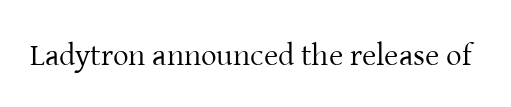
Posture: straight, roman, zero tilt. Decoration check: the copy has no underline. Typographically, this falls in the serif category. The rendering uses natural spacing where letterforms have individual widths. Caption: standard tracking, unaltered.
